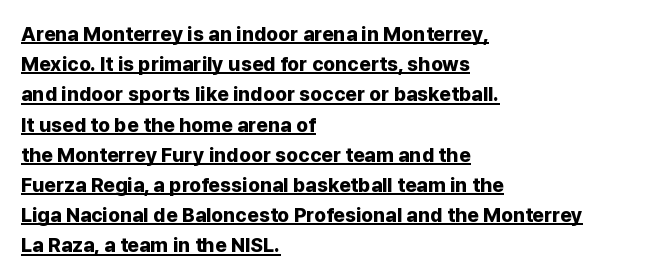
Q: Is the text bold? A: Yes.
Q: Is the text italic (slanted)? A: No, it is upright.
Q: Is the text underlined? A: Yes.
Q: How is the paragraph aligned? A: Left-aligned.
Q: Is the spacing between letters normal or unusually wide? A: Normal.
Q: Is the spacing between lines tight, normal or loose? A: Normal.
